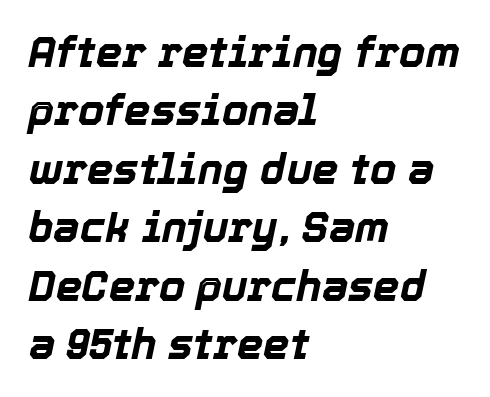
This sample uses plain, unmodified letter spacing. A typesetter would mark this as italic. Does the copy run flush right? No — it runs flush left. Anything drawn beneath the words? Only blank space. Thick stems and heavy bowls — unmistakably bold. The block of text has a typical density, with ordinary space between rows.
